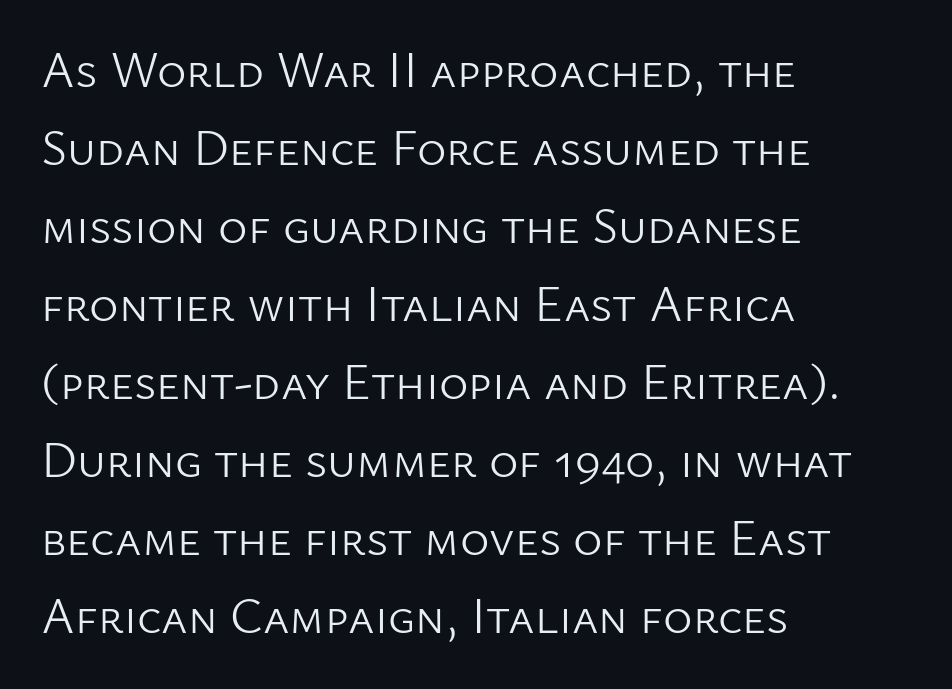
{"serif": "no", "italic": "no", "bold": "no", "weight": "light", "width": "normal", "stroke_contrast": "low", "x_height": "medium", "monospaced": "no", "underline": "no", "align": "left", "line_spacing": "normal", "line_spacing_ratio": 1.56, "letter_spacing": "normal", "letter_spacing_em": 0.0, "glyph_px": 50}
